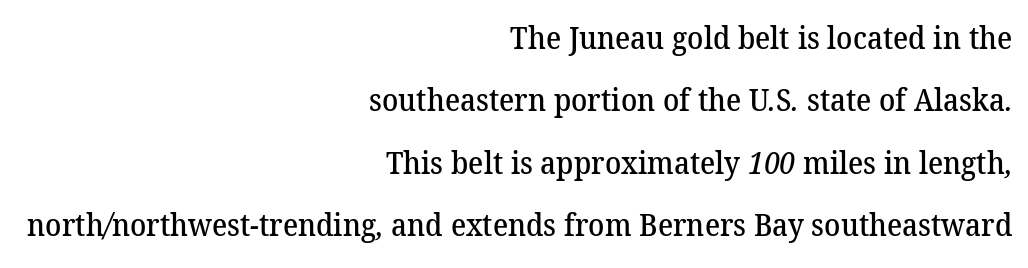
The image shows 30 px semibold serif type; set right-aligned, loose line spacing (2.08x), normal letter spacing, not underlined; medium stroke contrast and a medium x-height.
